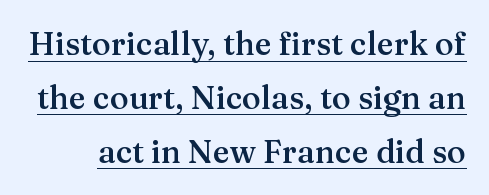
Each glyph is drawn with semibold strokes, heavier than normal yet not fully bold. No extra tracking has been applied to these lines. Note the varied advance widths — an 'i' is clearly narrower than an 'm'. Serifs: yes, visible at the terminals of the letterforms. Tall strokes in this sample are plumb rather than angled.
